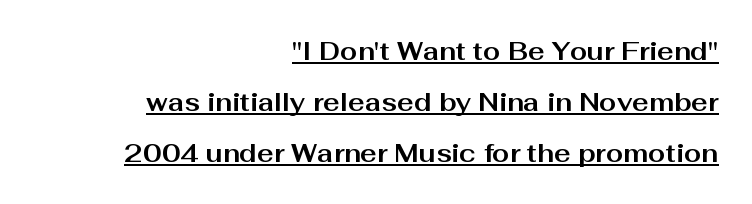
Q: Is the text bold? A: Yes.
Q: Is the text italic (slanted)? A: No, it is upright.
Q: Is the text underlined? A: Yes.
Q: How is the paragraph aligned? A: Right-aligned.
Q: Is the spacing between letters normal or unusually wide? A: Normal.
Q: Is the spacing between lines tight, normal or loose? A: Loose.
